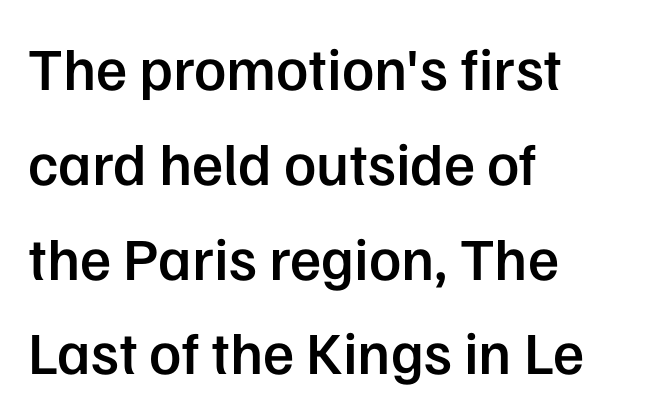
{"serif": "no", "italic": "no", "bold": "semi", "weight": "semibold", "width": "normal", "stroke_contrast": "low", "x_height": "medium", "monospaced": "no", "underline": "no", "align": "left", "line_spacing": "normal", "line_spacing_ratio": 1.58, "letter_spacing": "normal", "letter_spacing_em": 0.0, "glyph_px": 60}
